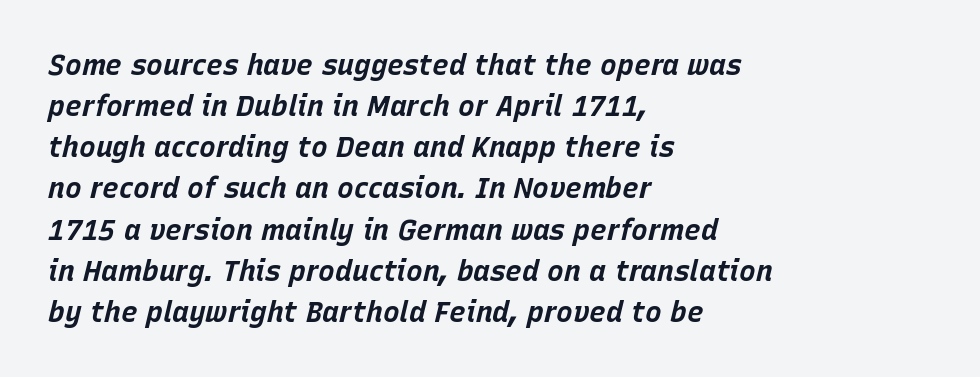
Bold? Absolutely — the strokes are thick and heavy. Words appear dense and cohesive because spacing is normal. Looks like regular typesetting: each glyph gets only the width it needs. Check the space under the baseline: it is left empty. The lines sit at an ordinary, default distance from one another.
